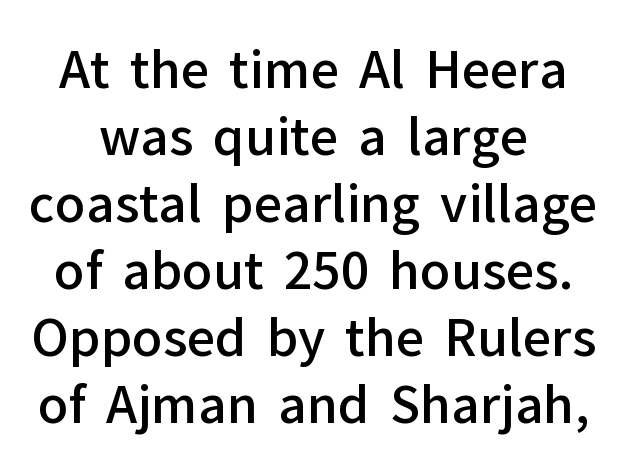
Q: Is the text bold? A: Semi-bold.
Q: Is the text italic (slanted)? A: No, it is upright.
Q: Is the typeface a serif or a sans-serif typeface? A: Sans-serif.
Q: Is the text underlined? A: No.
Q: How is the paragraph aligned? A: Centered.
Q: Is the spacing between letters normal or unusually wide? A: Normal.
Q: Is the spacing between lines tight, normal or loose? A: Normal.
Q: Width (condensed, normal, or wide)? A: Normal.
Q: Stroke contrast? A: Low.
Q: x-height? A: Medium.
Q: Monospaced? A: No.
